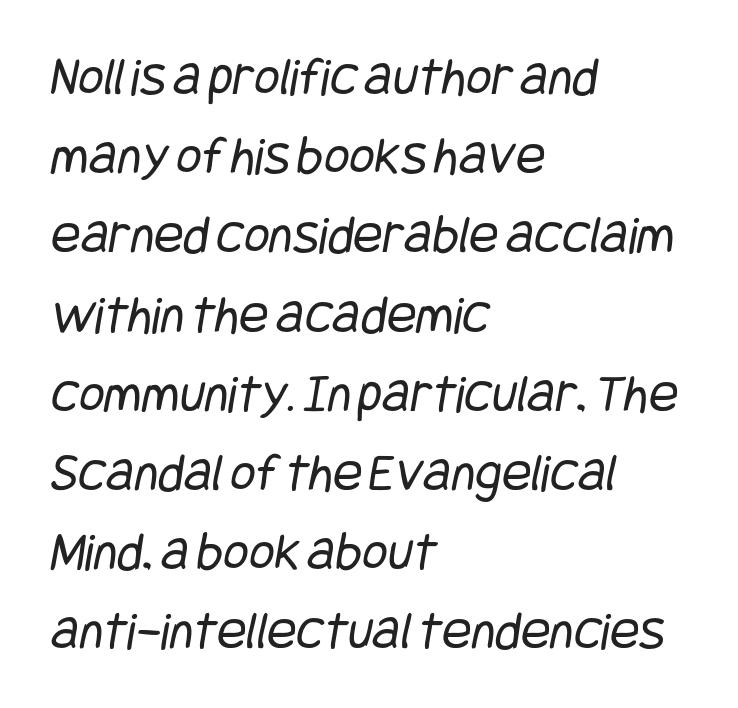
{"serif": "no", "bold": "no", "weight": "regular", "width": "condensed", "stroke_contrast": "low", "x_height": "large", "underline": "no", "align": "left", "line_spacing": "normal", "line_spacing_ratio": 1.44, "letter_spacing": "normal", "letter_spacing_em": 0.0, "glyph_px": 55}
